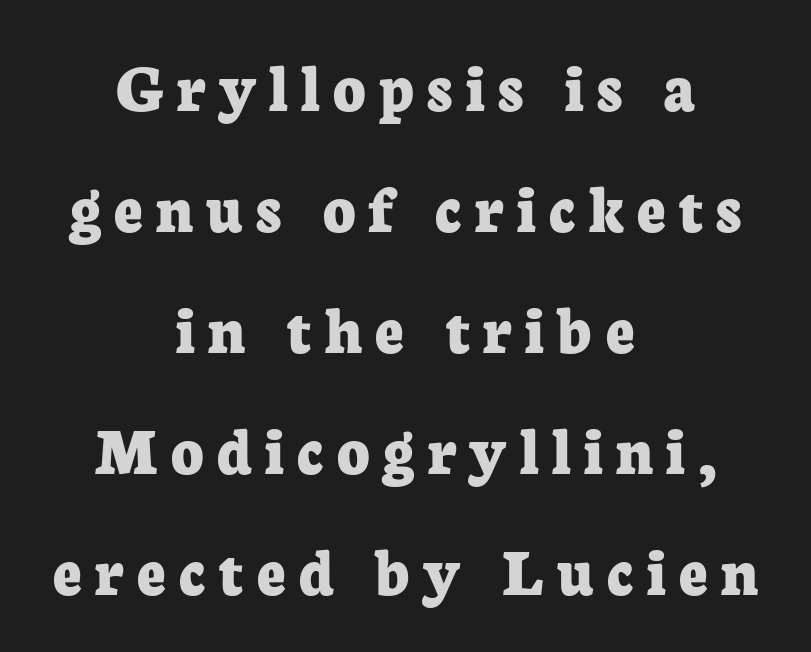
The image shows 70 px bold serif type, upright; set centered, line spacing 1.73x, not underlined; low stroke contrast and a medium x-height.
